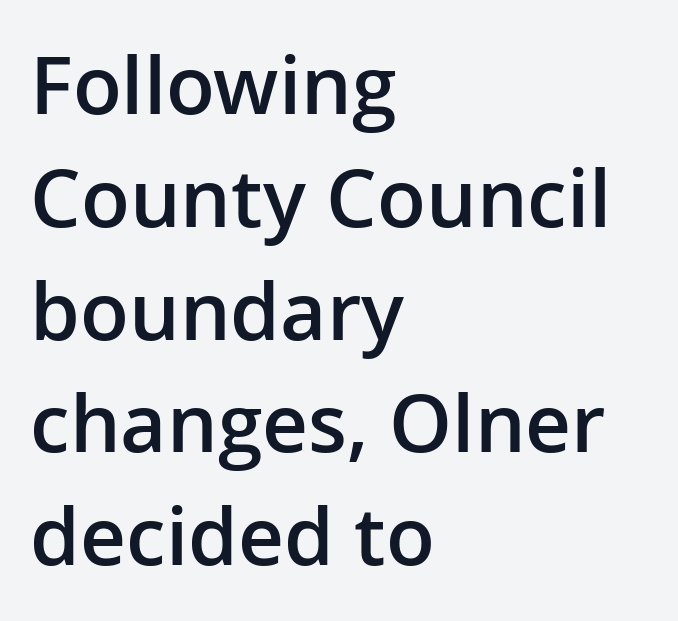
{"serif": "no", "italic": "no", "bold": "semi", "weight": "semibold", "width": "normal", "stroke_contrast": "low", "x_height": "medium", "monospaced": "no", "underline": "no", "align": "left", "line_spacing": "normal", "line_spacing_ratio": 1.41, "letter_spacing": "normal", "letter_spacing_em": 0.0, "glyph_px": 80}
